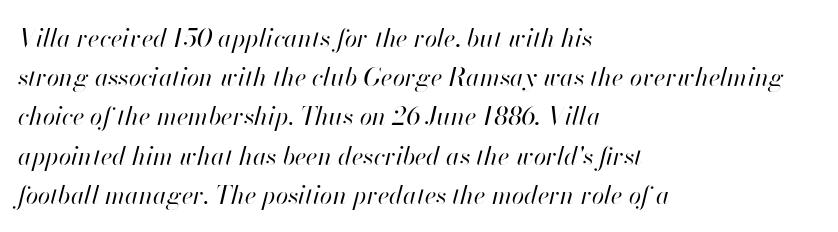
{"italic": "yes", "lean": "right", "slant_degrees": 13, "bold": "no", "underline": "no", "align": "left", "line_spacing": "normal", "line_spacing_ratio": 1.57, "letter_spacing": "normal", "letter_spacing_em": 0.0, "glyph_px": 25}
